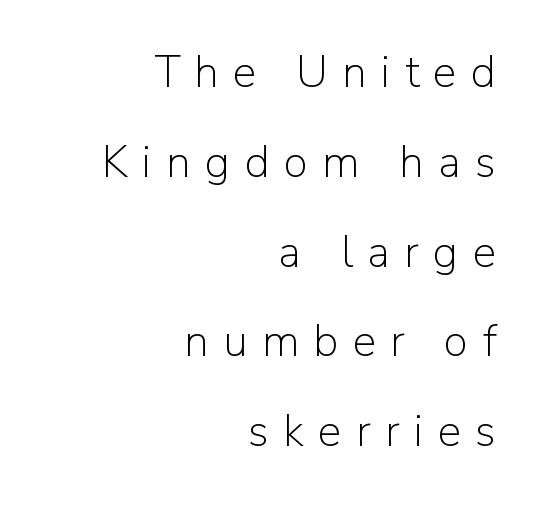
The image shows 44 px light sans-serif type, upright; set right-aligned, loose line spacing (2.04x), unusually wide letter spacing (+0.33 em), not underlined; low stroke contrast and a medium x-height.
